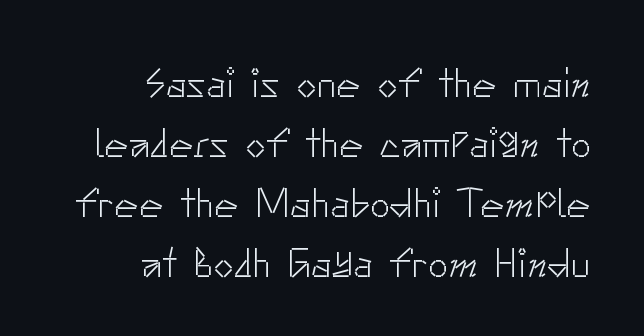
Q: Is the text bold? A: No.
Q: Is the text italic (slanted)? A: No, it is upright.
Q: Is the typeface a serif or a sans-serif typeface? A: Sans-serif.
Q: Is the text underlined? A: No.
Q: How is the paragraph aligned? A: Right-aligned.
Q: Is the spacing between letters normal or unusually wide? A: Normal.
Q: Is the spacing between lines tight, normal or loose? A: Normal.
Q: Width (condensed, normal, or wide)? A: Normal.
Q: Stroke contrast? A: Low.
Q: x-height? A: Small.
Q: Monospaced? A: No.
